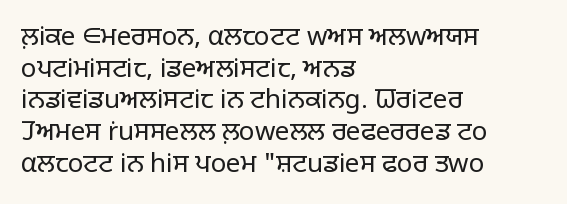
{"italic": "no", "bold": "no", "underline": "no", "align": "left", "line_spacing_ratio": 1.22, "letter_spacing": "normal", "letter_spacing_em": 0.0, "glyph_px": 26}
